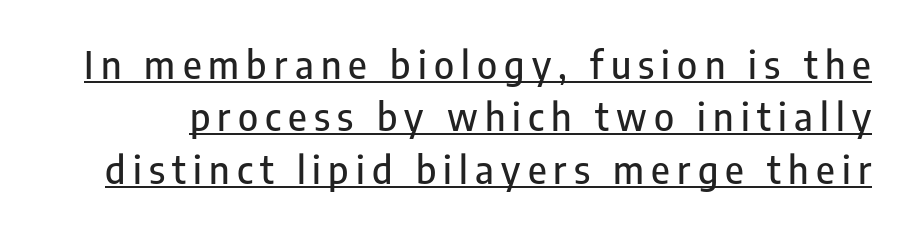
Q: Is the text italic (slanted)? A: No, it is upright.
Q: Is the typeface a serif or a sans-serif typeface? A: Sans-serif.
Q: Is the text underlined? A: Yes.
Q: Is the spacing between lines tight, normal or loose? A: Normal.
Q: Width (condensed, normal, or wide)? A: Condensed.
Q: Stroke contrast? A: Low.
Q: x-height? A: Medium.
Q: Monospaced? A: No.
